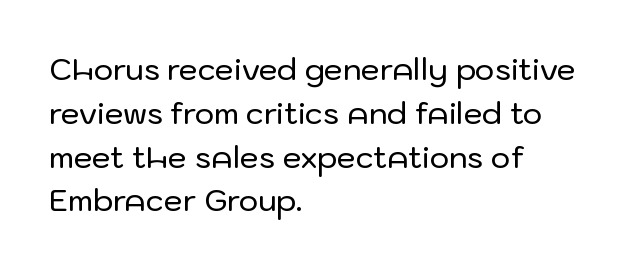
Q: Is the text italic (slanted)? A: No, it is upright.
Q: Is the typeface a serif or a sans-serif typeface? A: Sans-serif.
Q: Is the text underlined? A: No.
Q: How is the paragraph aligned? A: Left-aligned.
Q: Is the spacing between letters normal or unusually wide? A: Normal.
Q: Is the spacing between lines tight, normal or loose? A: Normal.
Q: Width (condensed, normal, or wide)? A: Normal.
Q: Stroke contrast? A: Low.
Q: x-height? A: Medium.
Q: Monospaced? A: No.
